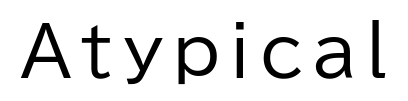
{"serif": "no", "italic": "no", "bold": "no", "weight": "regular", "width": "normal", "stroke_contrast": "low", "x_height": "medium", "monospaced": "no", "underline": "no", "glyph_px": 68}
